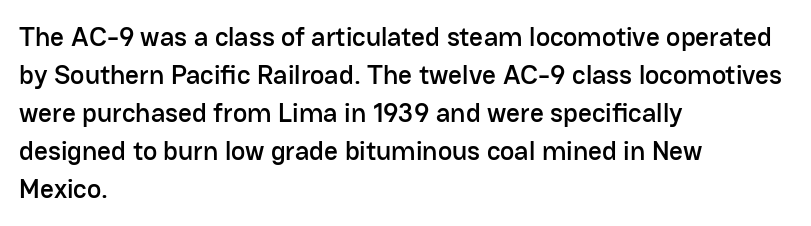
{"italic": "no", "underline": "no", "align": "left", "line_spacing": "normal", "line_spacing_ratio": 1.41, "letter_spacing": "normal", "letter_spacing_em": 0.0, "glyph_px": 27}
